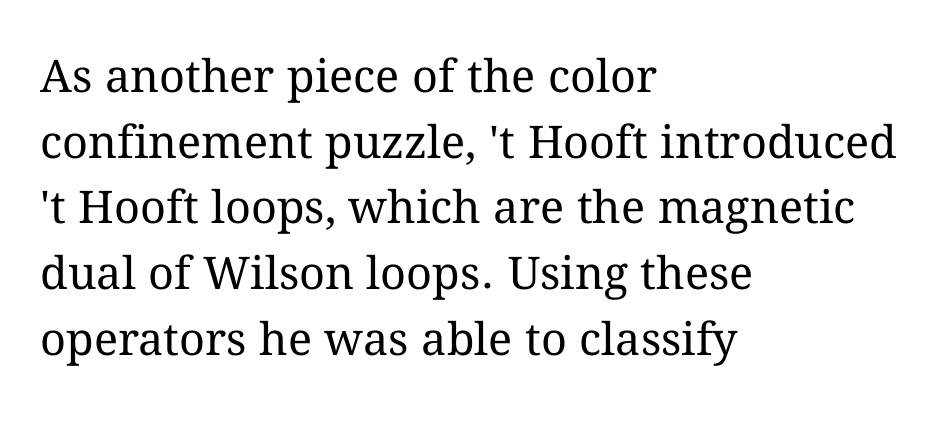
{"italic": "no", "bold": "no", "weight": "regular", "width": "normal", "stroke_contrast": "medium", "x_height": "medium", "monospaced": "no", "underline": "no", "align": "left", "line_spacing": "normal", "line_spacing_ratio": 1.46, "letter_spacing": "normal", "letter_spacing_em": 0.0, "glyph_px": 45}
